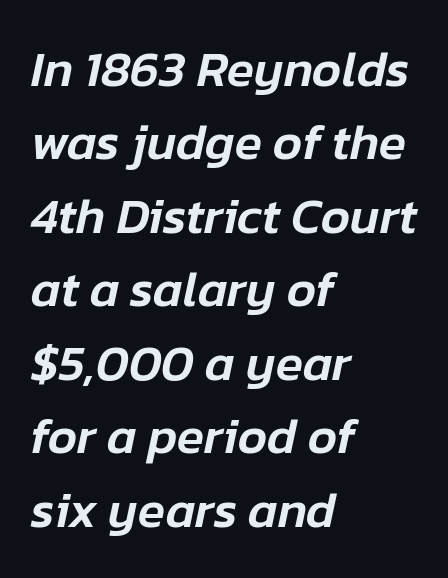
The image shows 50 px text type, italic (leaning right); set left-aligned, normal line spacing (1.47x), normal letter spacing, not underlined; low stroke contrast and a medium x-height.
